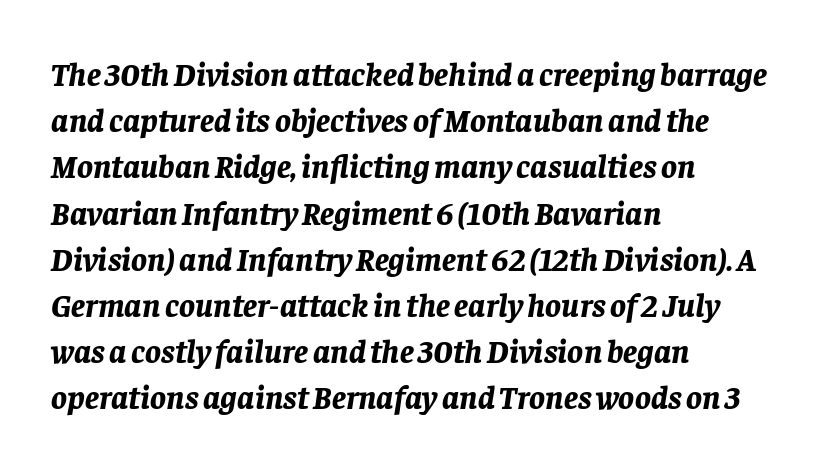
The face used here is proportionally spaced, like ordinary book or web type. The glyphs look as if they've been sheared to an angle. The glyphs are unaccompanied by any horizontal stroke below them. Each new line begins a customary step beneath the previous one.
